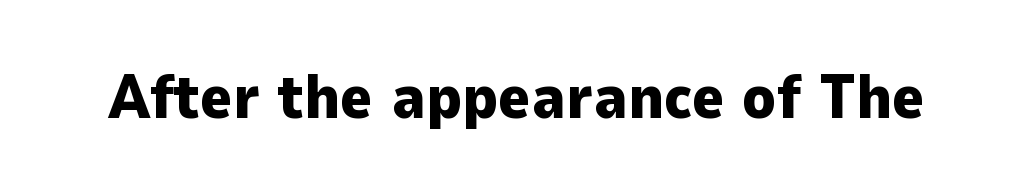
{"serif": "no", "italic": "no", "bold": "yes", "weight": "heavy", "width": "normal", "stroke_contrast": "low", "x_height": "medium", "monospaced": "no", "underline": "no", "letter_spacing": "normal", "letter_spacing_em": 0.0, "glyph_px": 62}
